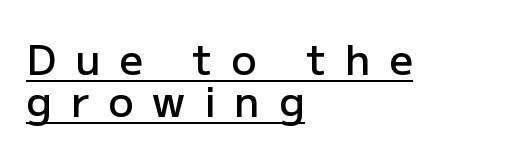
The image shows 42 px semibold sans-serif type, upright; set left-aligned, tight line spacing (1.0x), unusually wide letter spacing (+0.45 em), underlined; low stroke contrast and a medium x-height.
